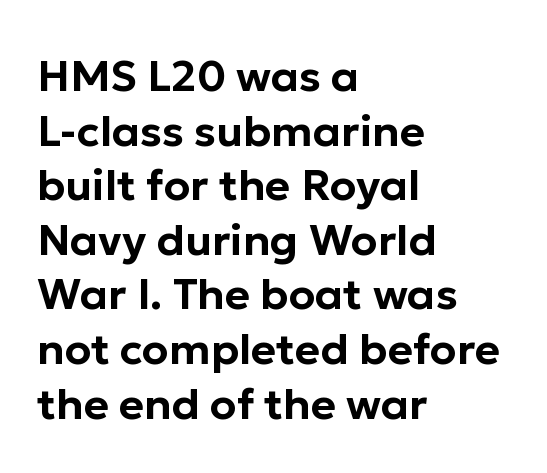
{"serif": "no", "italic": "no", "width": "normal", "stroke_contrast": "low", "x_height": "medium", "monospaced": "no", "underline": "no", "align": "left", "line_spacing": "normal", "line_spacing_ratio": 1.27, "letter_spacing": "normal", "letter_spacing_em": 0.0, "glyph_px": 43}
